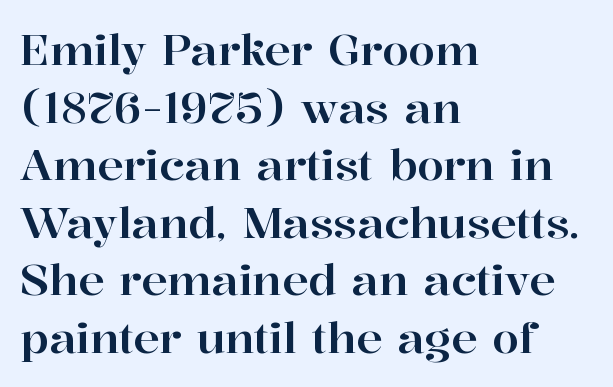
{"serif": "yes", "italic": "no", "width": "normal", "stroke_contrast": "high", "x_height": "medium", "monospaced": "no", "underline": "no", "align": "left", "line_spacing": "normal", "line_spacing_ratio": 1.34, "letter_spacing": "normal", "letter_spacing_em": 0.0, "glyph_px": 43}
